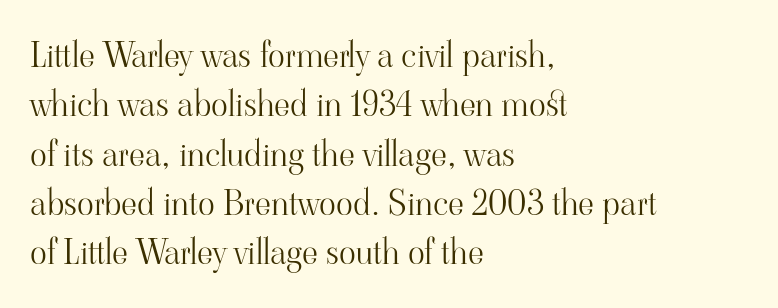
Reading down the block, your eye returns to a fixed left position each line. To sum up the face: it has serifs. The designer left line spacing at the default. Plain, unruled lines of type.
